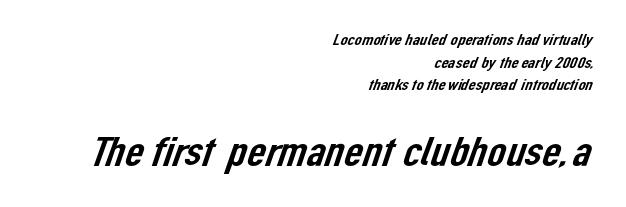
Q: Is the typeface a serif or a sans-serif typeface? A: Sans-serif.
Q: Is the text underlined? A: No.
Q: How is the paragraph aligned? A: Right-aligned.
Q: Is the spacing between letters normal or unusually wide? A: Normal.
Q: Is the spacing between lines tight, normal or loose? A: Normal.
Q: Which block of text is set in a larger size, the first (top) or the second (bottom)? A: The second (bottom) one.
Q: Width (condensed, normal, or wide)? A: Normal.
Q: Stroke contrast? A: Low.
Q: x-height? A: Medium.
Q: Monospaced? A: No.
